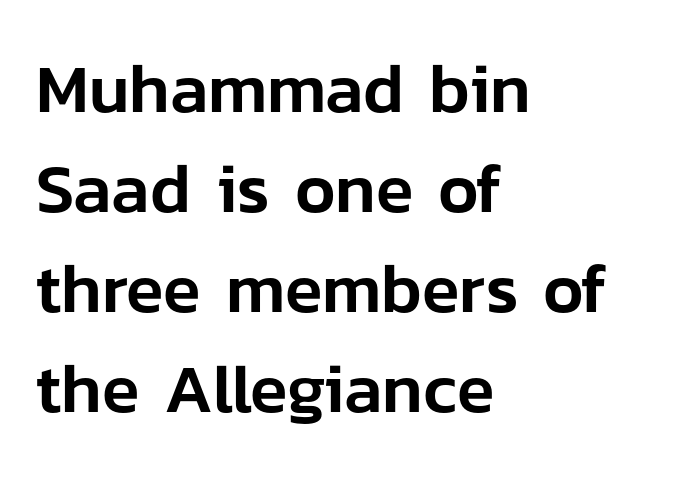
The image shows 69 px sans-serif type, upright; set left-aligned, normal line spacing (1.45x), normal letter spacing, not underlined; low stroke contrast and a medium x-height.
